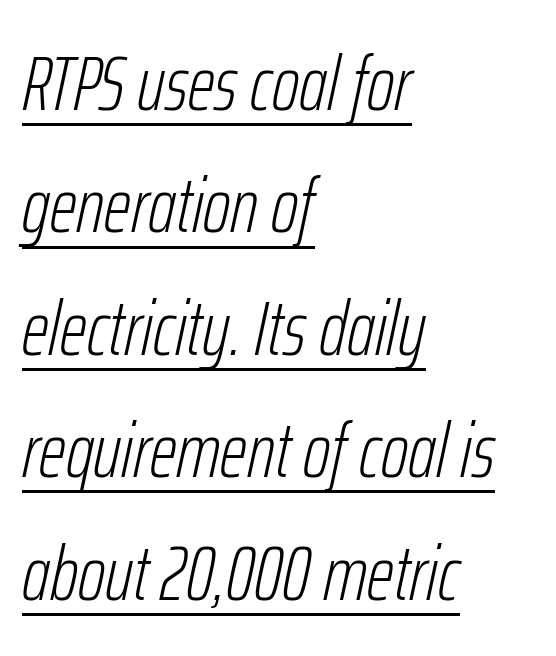
Q: Is the text bold? A: No.
Q: Is the text italic (slanted)? A: Yes, it leans right by about 12 degrees.
Q: Is the text underlined? A: Yes.
Q: How is the paragraph aligned? A: Left-aligned.
Q: Is the spacing between letters normal or unusually wide? A: Normal.
Q: Is the spacing between lines tight, normal or loose? A: Normal.
Q: Width (condensed, normal, or wide)? A: Condensed.
Q: Stroke contrast? A: Low.
Q: x-height? A: Medium.
Q: Monospaced? A: No.
